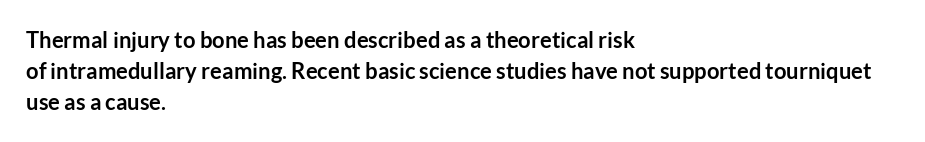
{"italic": "no", "bold": "yes", "underline": "no", "align": "left", "line_spacing": "normal", "line_spacing_ratio": 1.41, "letter_spacing": "normal", "letter_spacing_em": 0.0, "glyph_px": 22}
